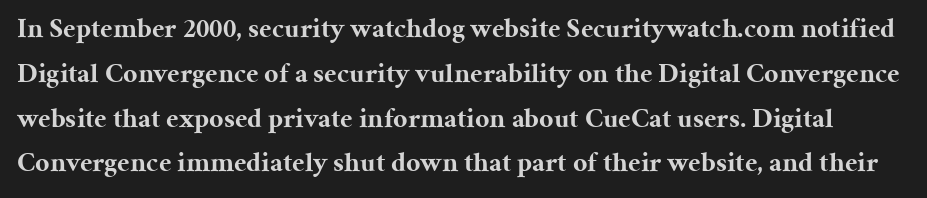
Q: Is the text bold? A: Yes.
Q: Is the text italic (slanted)? A: No, it is upright.
Q: Is the typeface a serif or a sans-serif typeface? A: Serif.
Q: Is the text underlined? A: No.
Q: Is the spacing between letters normal or unusually wide? A: Normal.
Q: Is the spacing between lines tight, normal or loose? A: Normal.
Q: Width (condensed, normal, or wide)? A: Normal.
Q: Stroke contrast? A: Medium.
Q: x-height? A: Medium.
Q: Monospaced? A: No.
